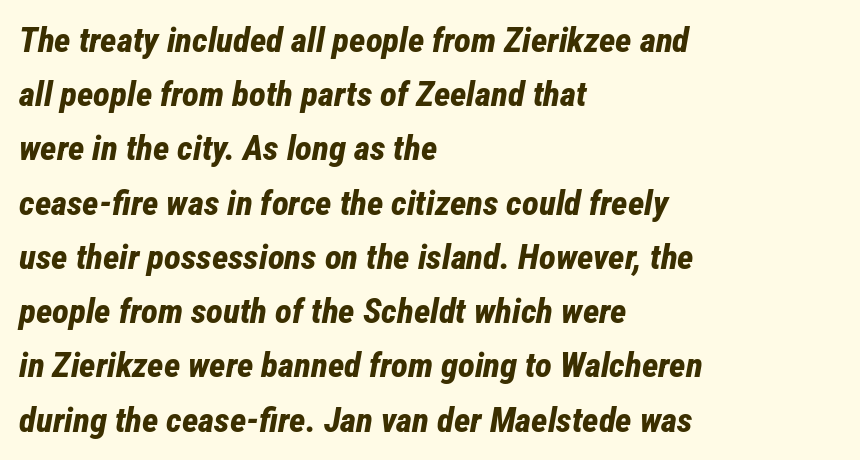
Leftover space on each line is placed entirely after the last word. The face used here is proportionally spaced, like ordinary book or web type. Regular leading. How are the letters spaced? Ordinarily, with no added tracking. On the weight axis this lands at bold, roughly 700. The specimen reads as italic at a glance.
